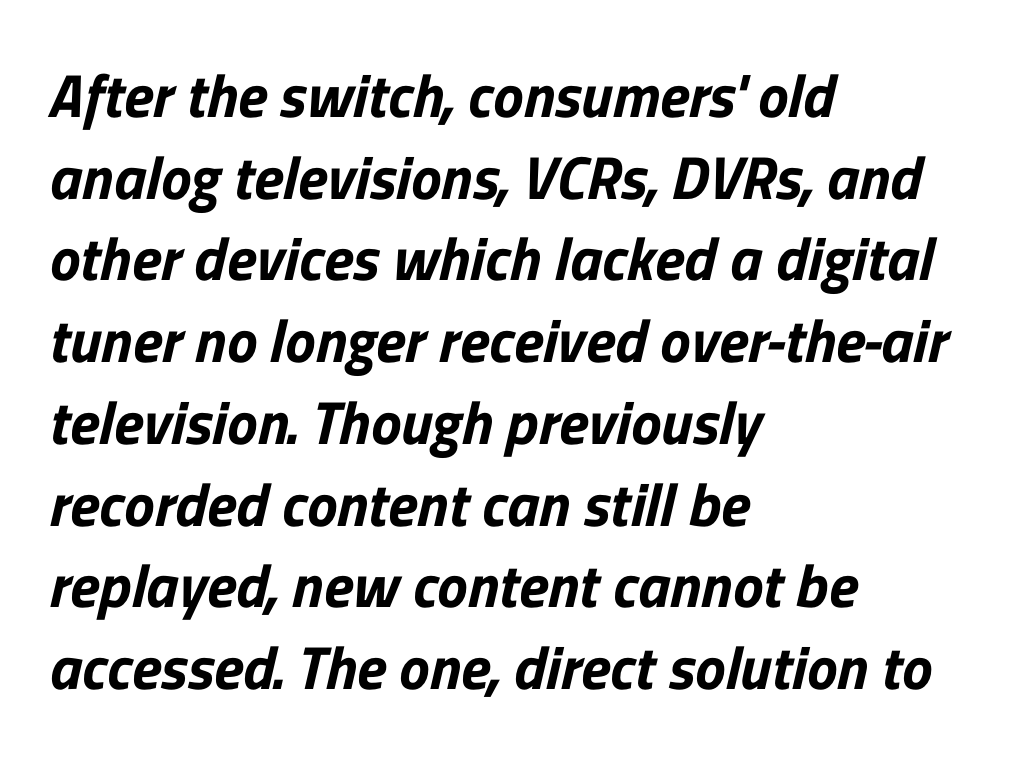
The type is set solid horizontally, with unmodified tracking. This sample is left-justified, so line endings fall wherever the words run out. The gap between lines stays unmarked. How would I describe the line gaps? Plain and ordinary. A typesetter would call this proportional, since set widths differ per character.
